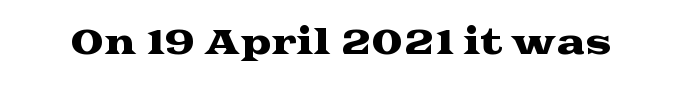
Q: Is the text italic (slanted)? A: No, it is upright.
Q: Is the typeface a serif or a sans-serif typeface? A: Serif.
Q: Is the text underlined? A: No.
Q: Is the spacing between letters normal or unusually wide? A: Normal.
Q: Width (condensed, normal, or wide)? A: Wide.
Q: Stroke contrast? A: Medium.
Q: x-height? A: Medium.
Q: Monospaced? A: No.
